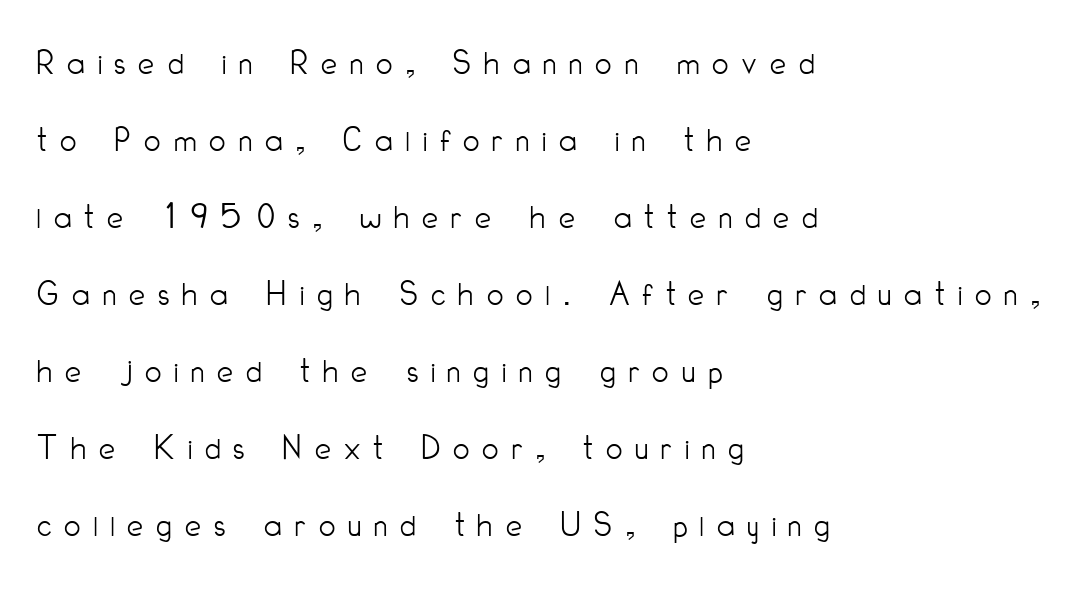
Q: Is the text bold? A: No.
Q: Is the text italic (slanted)? A: No, it is upright.
Q: Is the typeface a serif or a sans-serif typeface? A: Sans-serif.
Q: Is the text underlined? A: No.
Q: How is the paragraph aligned? A: Left-aligned.
Q: Is the spacing between letters normal or unusually wide? A: Unusually wide.
Q: Is the spacing between lines tight, normal or loose? A: Loose.
Q: Width (condensed, normal, or wide)? A: Condensed.
Q: Stroke contrast? A: Low.
Q: x-height? A: Small.
Q: Monospaced? A: No.
